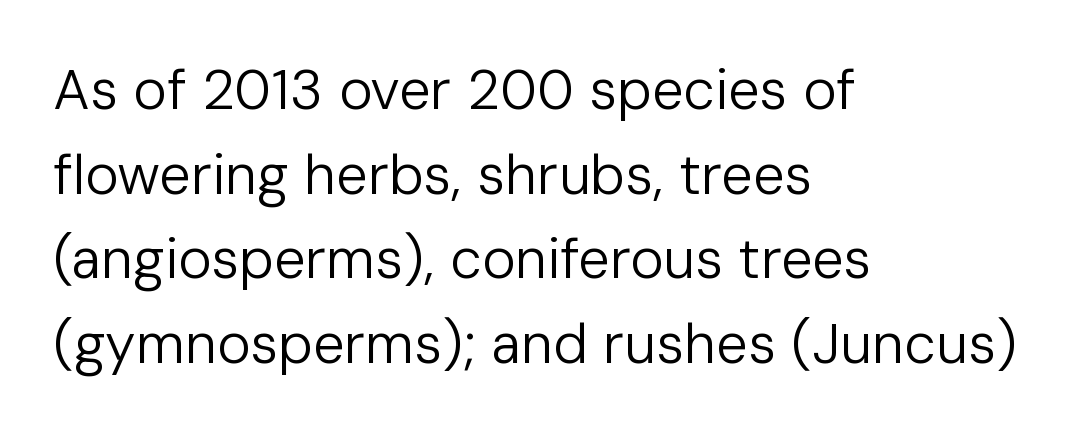
{"serif": "no", "italic": "no", "bold": "no", "weight": "regular", "width": "normal", "stroke_contrast": "low", "x_height": "medium", "monospaced": "no", "underline": "no", "align": "left", "line_spacing": "normal", "line_spacing_ratio": 1.51, "letter_spacing": "normal", "letter_spacing_em": 0.0, "glyph_px": 56}
